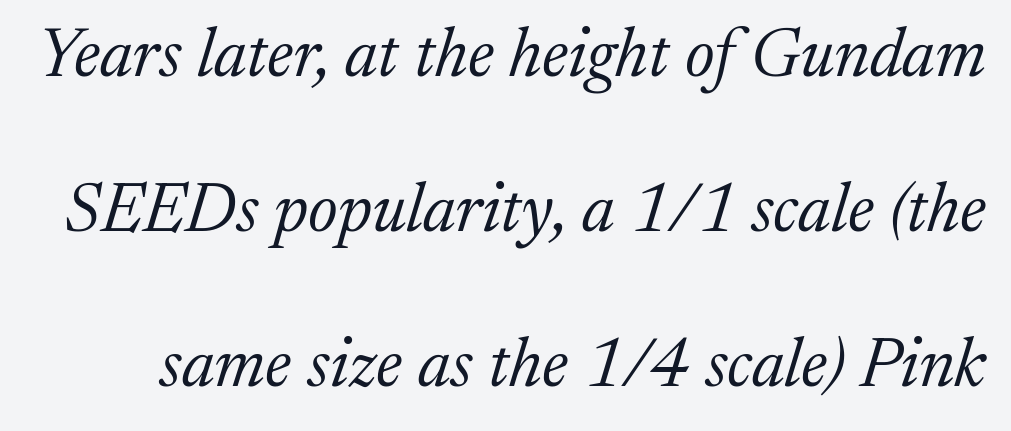
The image shows 69 px light serif type, italic (leaning right); set loose line spacing (2.25x), normal letter spacing, not underlined; medium stroke contrast and a medium x-height.
